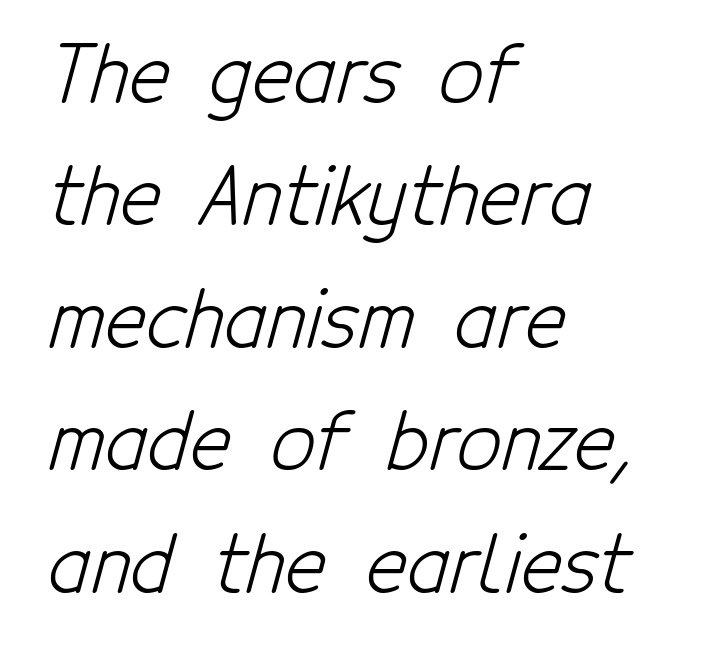
{"serif": "no", "bold": "no", "weight": "light", "width": "condensed", "stroke_contrast": "low", "x_height": "medium", "monospaced": "no", "underline": "no", "align": "left", "line_spacing": "normal", "line_spacing_ratio": 1.57, "letter_spacing": "normal", "letter_spacing_em": 0.0, "glyph_px": 78}
